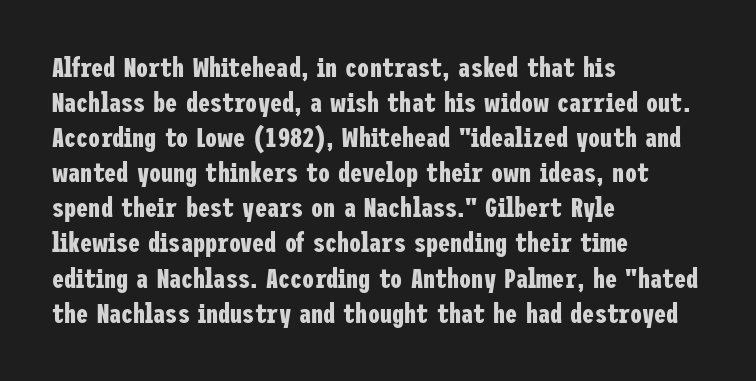
The image shows 27 px bold type, upright; set left-aligned, normal line spacing (1.3x), normal letter spacing, not underlined.
